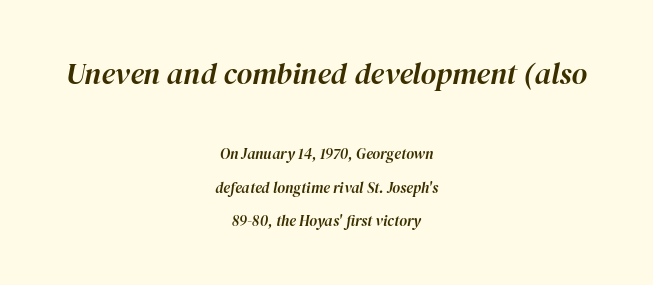
Leading is clearly above the norm, producing a sparse column. Is the block centered? Yes — each line is placed symmetrically about the middle. The axis of the letterforms is tilted away from vertical. Clear beneath every line of the passage. The letters sit at their default tracking, neither squeezed nor spread.
